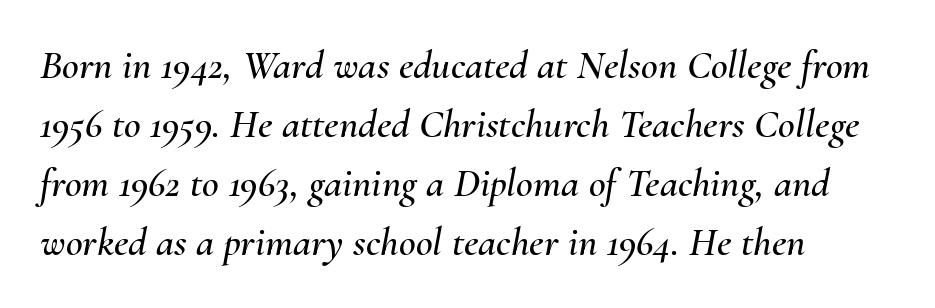
You could not count columns in this text — the font is proportionally spaced. The space between consecutive lines is moderate. Left-aligned paragraph, ragged on the right. This is oblique type, the kind used for emphasis or titles.
